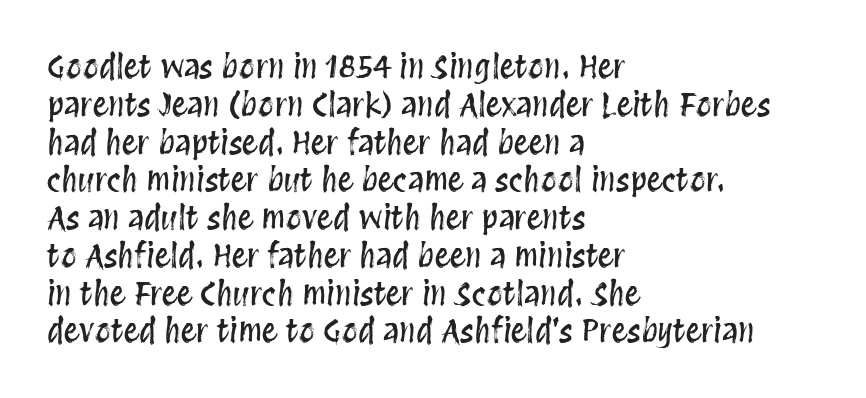
{"italic": "no", "width": "condensed", "stroke_contrast": "medium", "x_height": "large", "monospaced": "no", "underline": "no", "align": "left", "line_spacing_ratio": 1.18, "letter_spacing": "normal", "letter_spacing_em": 0.0, "glyph_px": 32}
